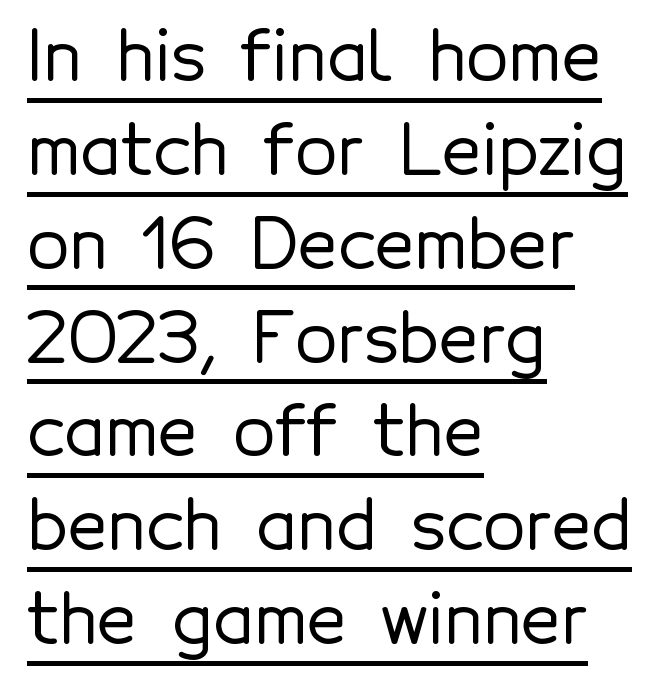
{"serif": "no", "italic": "no", "width": "normal", "x_height": "medium", "monospaced": "no", "underline": "yes", "align": "left", "line_spacing": "normal", "line_spacing_ratio": 1.36, "letter_spacing": "normal", "letter_spacing_em": 0.0, "glyph_px": 69}
